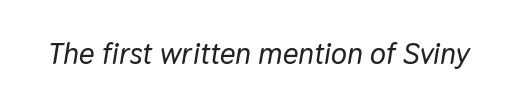
This is oblique type, the kind used for emphasis or titles. These lines are rendered in a variable-pitch font. Look at the tracking — it's just the regular setting, nothing added. Quick note: underline off.
